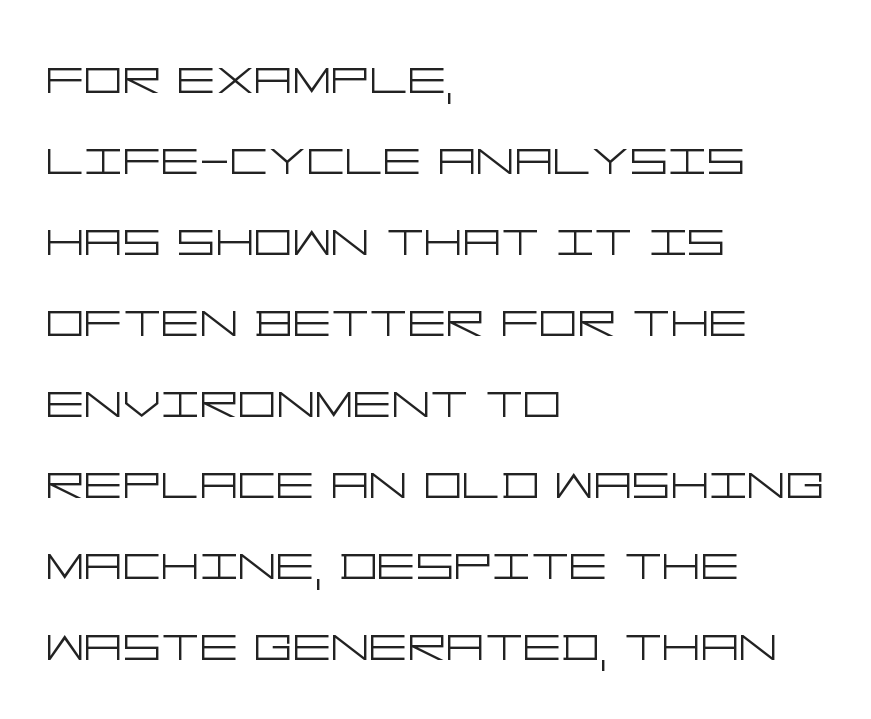
{"serif": "no", "italic": "no", "bold": "no", "weight": "light", "width": "wide", "stroke_contrast": "low", "x_height": "large", "underline": "no", "align": "left", "line_spacing": "normal", "line_spacing_ratio": 1.35, "letter_spacing": "normal", "letter_spacing_em": 0.0, "glyph_px": 60}
